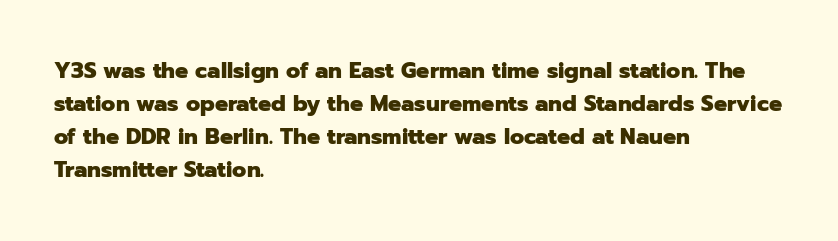
Q: Is the text bold? A: Yes.
Q: Is the text italic (slanted)? A: No, it is upright.
Q: Is the text underlined? A: No.
Q: How is the paragraph aligned? A: Left-aligned.
Q: Is the spacing between letters normal or unusually wide? A: Normal.
Q: Is the spacing between lines tight, normal or loose? A: Normal.
